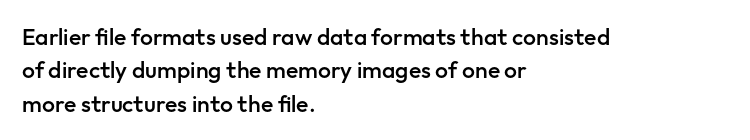
{"italic": "no", "bold": "semi", "underline": "no", "align": "left", "line_spacing": "normal", "line_spacing_ratio": 1.45, "letter_spacing": "normal", "letter_spacing_em": 0.0, "glyph_px": 23}
